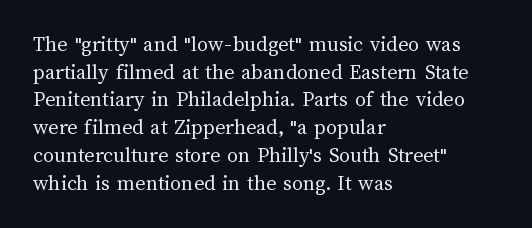
The image shows 22 px text type, upright; set left-aligned, normal line spacing (1.26x), normal letter spacing, not underlined.
